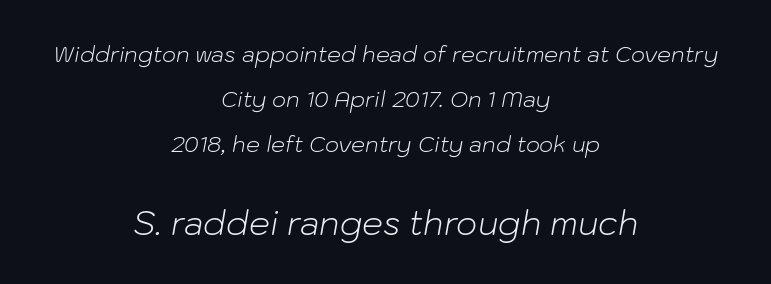
The image shows 33 px light type, italic (leaning right); set centered, loose line spacing (2.05x), normal letter spacing, not underlined; the second (bottom) block is 1.5x larger; low stroke contrast and a medium x-height.
